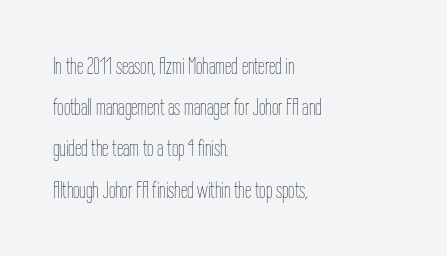
Do the letters lean? They stand straight. The gap between lines stays unmarked. Notice how the passage keeps a crisp vertical edge on the left only. These glyphs show unthickened strokes, regular width or finer. The type is set solid horizontally, with unmodified tracking.
